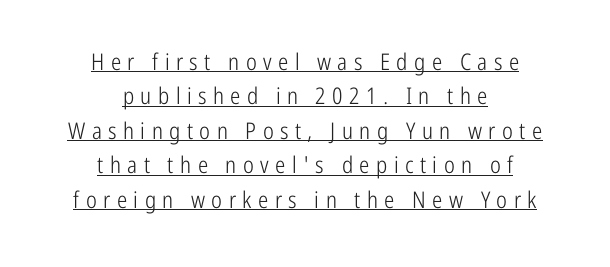
Q: Is the text bold? A: No.
Q: Is the text italic (slanted)? A: No, it is upright.
Q: Is the text underlined? A: Yes.
Q: How is the paragraph aligned? A: Centered.
Q: Is the spacing between letters normal or unusually wide? A: Unusually wide.
Q: Is the spacing between lines tight, normal or loose? A: Normal.
